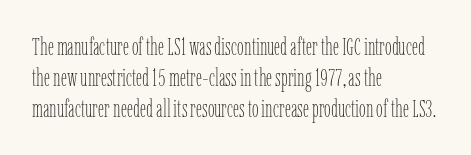
These lines keep a tight, regular rhythm from letter to letter. Notice how descenders clear the ascenders below comfortably — that's standard leading. These lines were composed using upright roman letters. One-word summary of the alignment: left. Nobody drew a line under any word here. The typesetting does not lean heavy: it is not bold.
